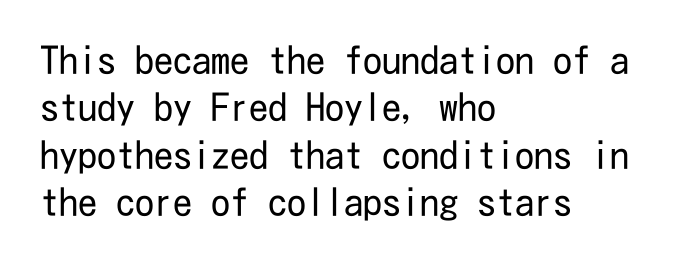
{"serif": "no", "italic": "no", "bold": "no", "weight": "regular", "width": "condensed", "stroke_contrast": "low", "x_height": "medium", "underline": "no", "align": "left", "line_spacing": "normal", "line_spacing_ratio": 1.25, "letter_spacing": "normal", "letter_spacing_em": 0.0, "glyph_px": 38}
